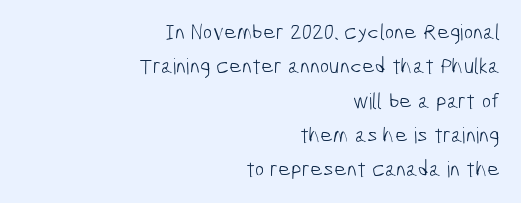
Q: Is the text bold? A: No.
Q: Is the text underlined? A: No.
Q: How is the paragraph aligned? A: Right-aligned.
Q: Is the spacing between letters normal or unusually wide? A: Normal.
Q: Is the spacing between lines tight, normal or loose? A: Normal.
